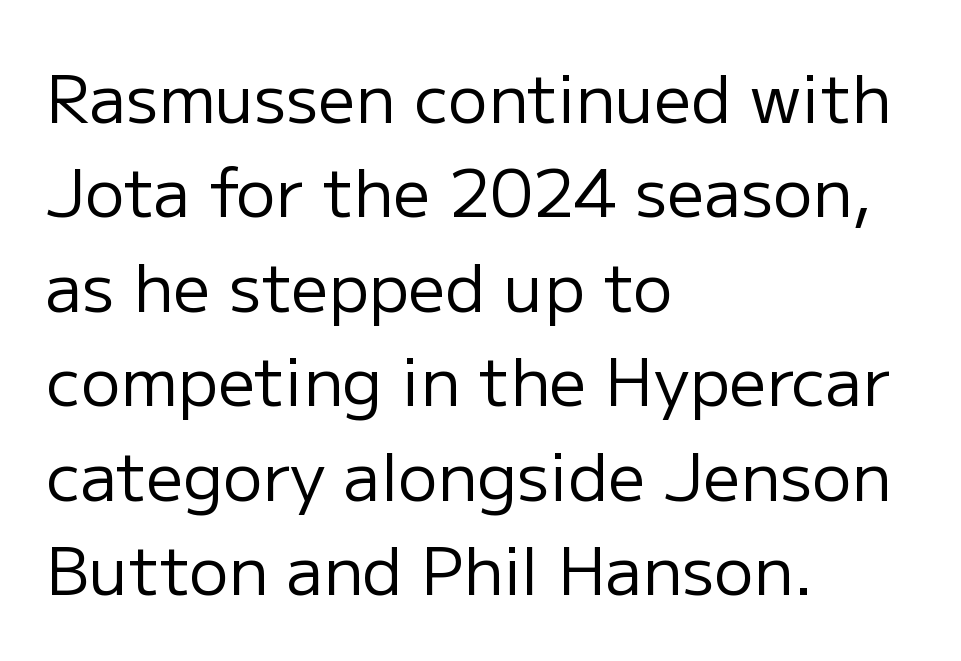
The glyphs are unaccompanied by any horizontal stroke below them. Summary of vertical rhythm: regular, with standard interline spacing. Note the varied advance widths — an 'i' is clearly narrower than an 'm'. You could call the tracking neutral — neither tight nor loose. The typesetter chose a ragged-right arrangement here. The typeface chosen for these lines omits serifs.
